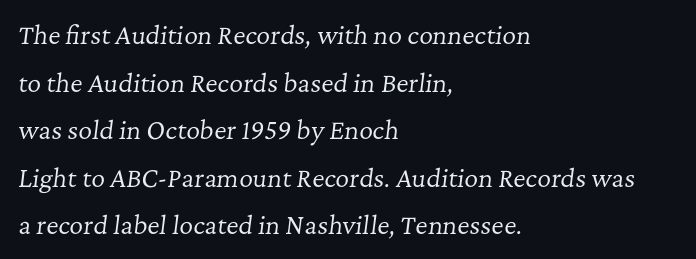
Decoration check: the copy has no underline. Layout note: lines flush left. The strokes are not fattened; the text isn't bold. You could call the tracking neutral — neither tight nor loose. Interline gaps are noticeably wide in this sample.
